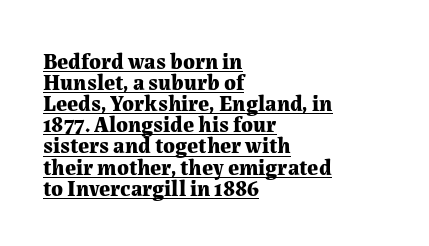
All the whitespace from short lines collects on the right. Does extra space separate the letters? No, they use regular spacing. It's the straight-up-and-down kind of type. Is the type bold? Yes — the strokes are clearly thick and heavy. You could barely slide anything between these rows. The passage shown is underscored from start to finish.
